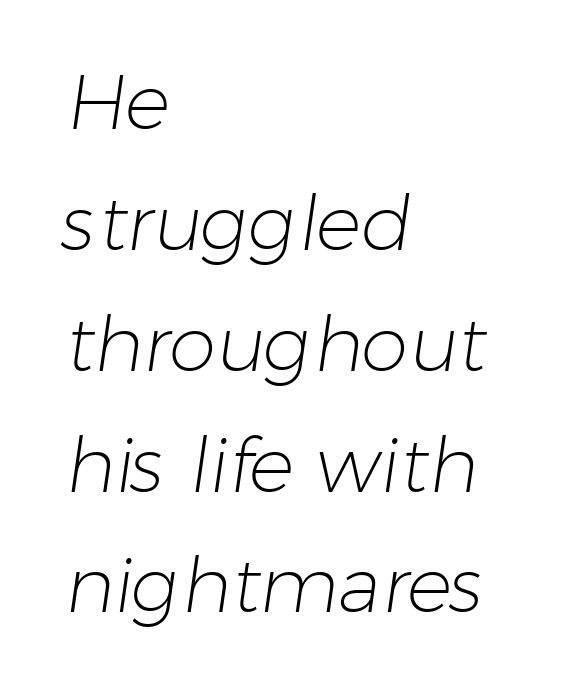
Regarding serifs, this sample does without them. A bare baseline throughout the passage. This is not heavy type; no bold has been used. The line texture is even and compact thanks to regular tracking.
